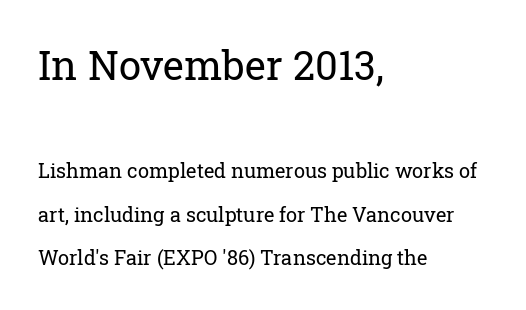
You could not count columns in this text — the font is proportionally spaced. Each word holds together tightly as a unit, with standard inter-letter gaps. The gap between lines stays unmarked. Quick note: interline space is abundant. Left-aligned paragraph, ragged on the right. Block one is the big one; block two sits smaller underneath.
